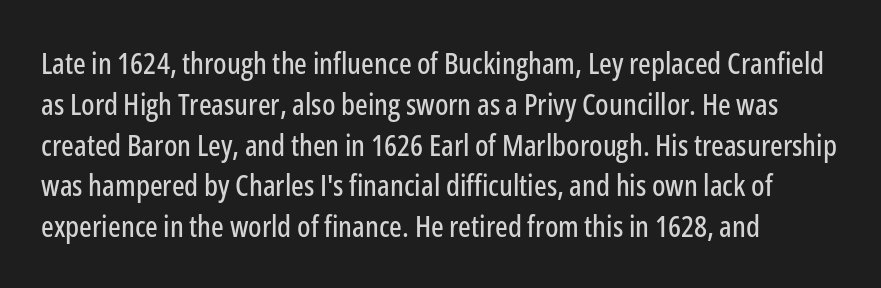
{"serif": "no", "italic": "no", "width": "condensed", "stroke_contrast": "low", "x_height": "medium", "monospaced": "no", "underline": "no", "line_spacing": "normal", "line_spacing_ratio": 1.36, "letter_spacing": "normal", "letter_spacing_em": 0.0, "glyph_px": 30}
